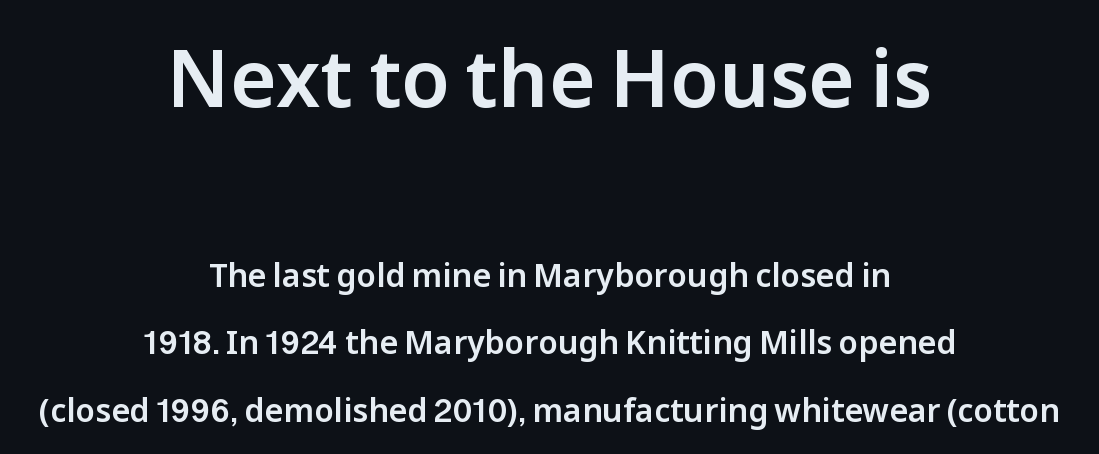
No word sits above an underline. Do the characters align in a grid? No, the font is proportional. Letterform terminals end flat and unadorned throughout the passage. Reading top to bottom, the characters get smaller at the block break. Neither beginnings nor endings align; midpoints do.
